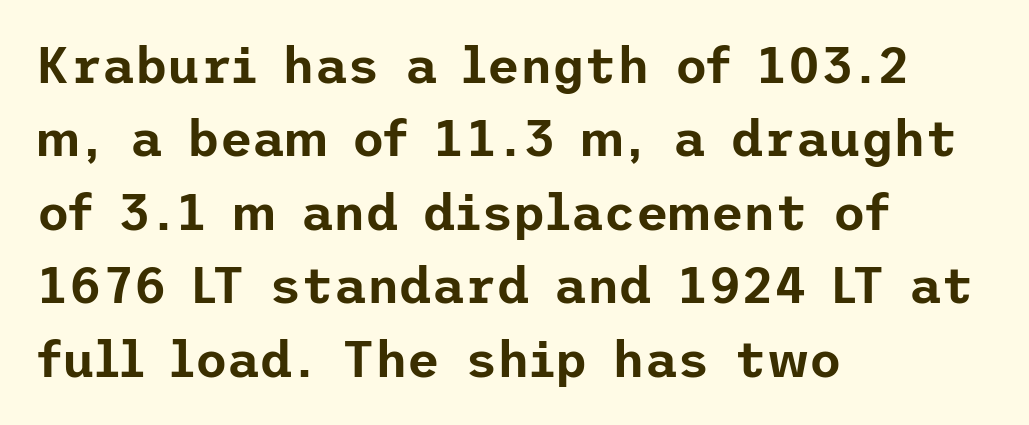
Q: Is the text italic (slanted)? A: No, it is upright.
Q: Is the typeface a serif or a sans-serif typeface? A: Sans-serif.
Q: Is the text underlined? A: No.
Q: How is the paragraph aligned? A: Left-aligned.
Q: Is the spacing between letters normal or unusually wide? A: Normal.
Q: Is the spacing between lines tight, normal or loose? A: Normal.
Q: Width (condensed, normal, or wide)? A: Normal.
Q: Stroke contrast? A: Low.
Q: x-height? A: Medium.
